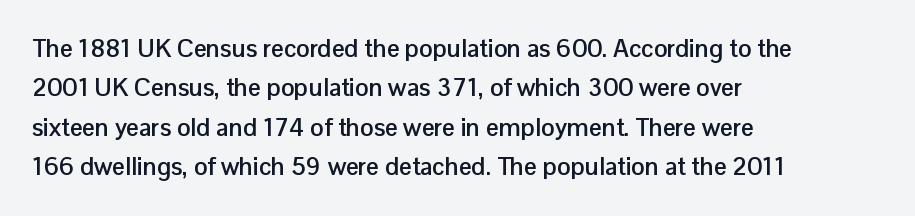
Q: Is the text bold? A: Yes.
Q: Is the text italic (slanted)? A: No, it is upright.
Q: Is the text underlined? A: No.
Q: How is the paragraph aligned? A: Left-aligned.
Q: Is the spacing between letters normal or unusually wide? A: Normal.
Q: Is the spacing between lines tight, normal or loose? A: Normal.
